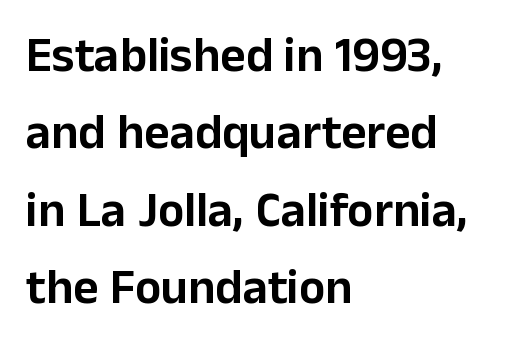
The image shows 49 px sans-serif type, upright; set left-aligned, normal line spacing (1.58x), normal letter spacing, not underlined; low stroke contrast and a medium x-height.
